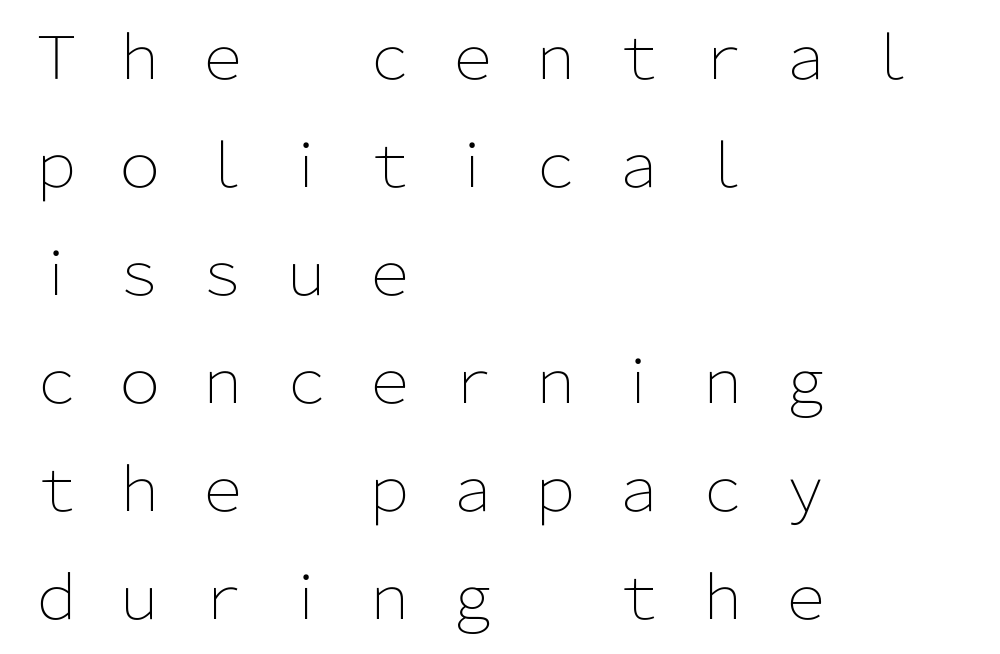
Unbolded letterforms with no extra heft. Stroke terminals: plain, sans-serif. Reading down the block, your eye returns to a fixed left position each line. Substantial extra tracking has been applied to these lines. Just letters on the line, the space beneath them empty. Rendered with straight, roman letterforms.
